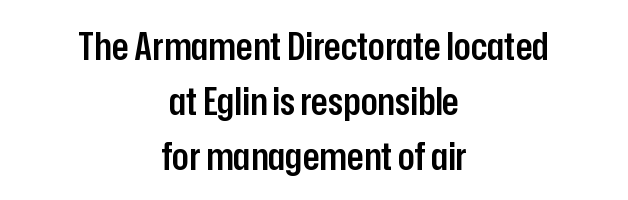
Heft: intermediate — a semibold. Serif or sans? Sans — the stroke terminals are bare. The face used here is rendered with its standard letterfit. Underlining? Definitely not there.
